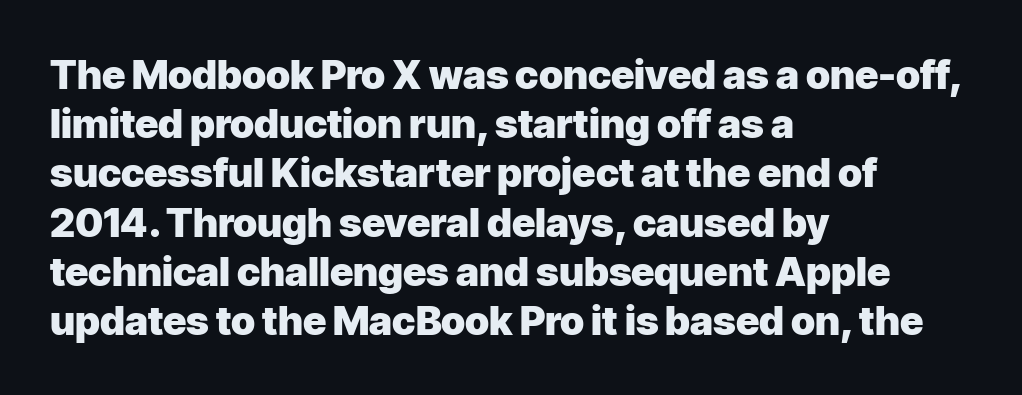
Caption: multi-line text, flush left, ragged right. The font is running at its bold setting. The passage shown has conventional tracking throughout. Does the lettering tilt? It doesn't — this is upright.
